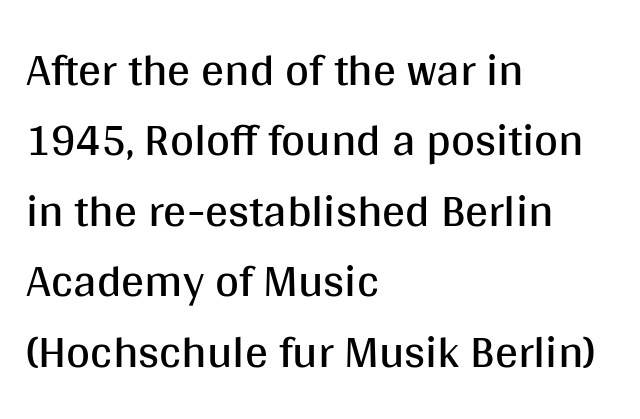
{"serif": "no", "italic": "no", "bold": "no", "weight": "regular", "width": "normal", "stroke_contrast": "medium", "x_height": "large", "monospaced": "no", "underline": "no", "align": "left", "line_spacing": "normal", "line_spacing_ratio": 1.53, "letter_spacing": "normal", "letter_spacing_em": 0.0, "glyph_px": 46}
